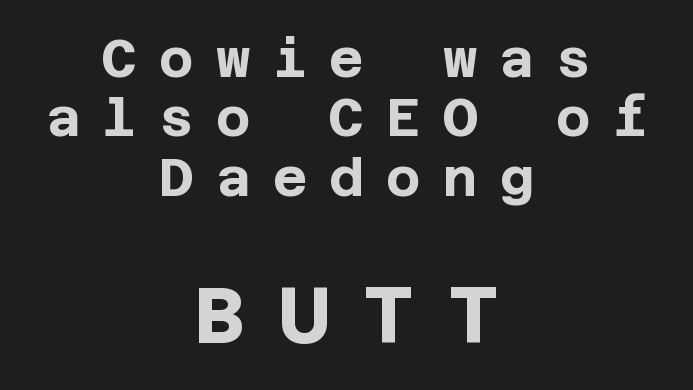
Tall strokes in this sample are plumb rather than angled. Notice how thick the strokes are: this is what a full bold looks like. Examine the stroke ends and you'll find no serifs. The designer gave the closing block more size than the opening block.
